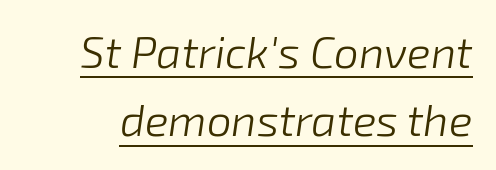
The image shows 44 px light type, italic (leaning right); set normal line spacing (1.55x), normal letter spacing, underlined; low stroke contrast and a medium x-height.
